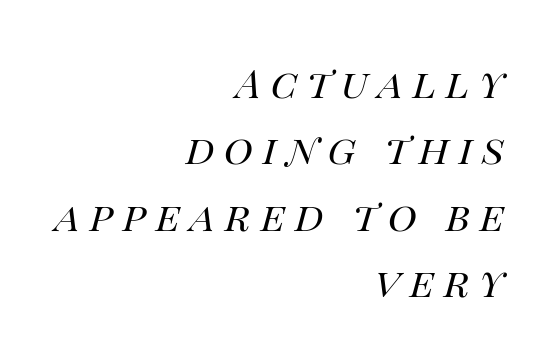
{"italic": "yes", "lean": "right", "slant_degrees": 14, "bold": "no", "weight": "regular", "width": "normal", "stroke_contrast": "high", "x_height": "large", "monospaced": "no", "underline": "no", "align": "right", "line_spacing": "normal", "line_spacing_ratio": 1.66, "letter_spacing": "wide", "letter_spacing_em": 0.24, "glyph_px": 40}
